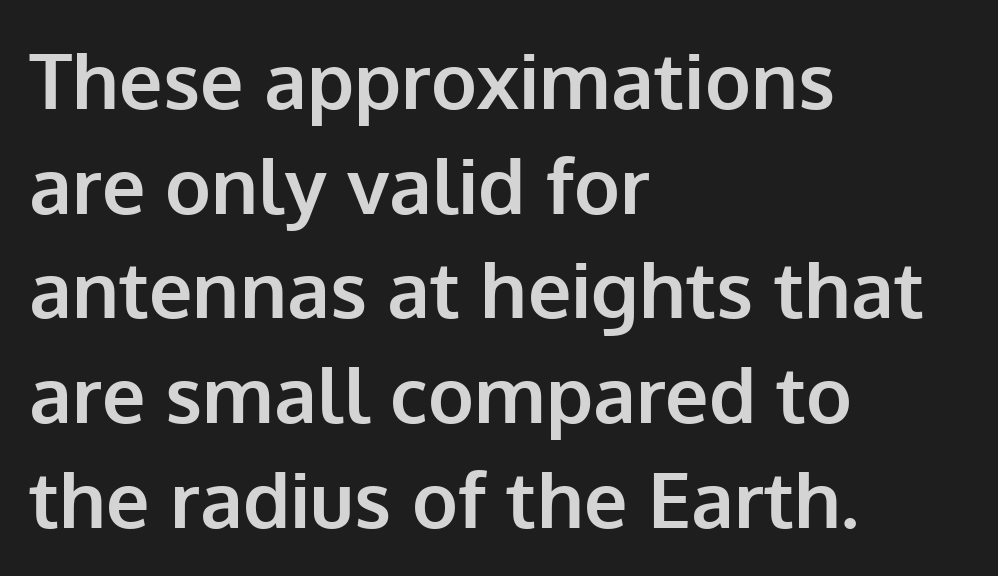
The image shows 77 px bold sans-serif type, upright; set left-aligned, normal line spacing (1.36x), normal letter spacing, not underlined; low stroke contrast and a medium x-height.
